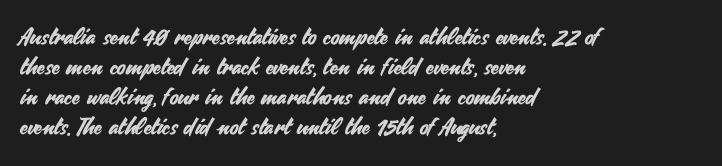
{"underline": "no", "align": "left", "line_spacing": "normal", "line_spacing_ratio": 1.31, "letter_spacing": "normal", "letter_spacing_em": 0.0, "glyph_px": 23}
